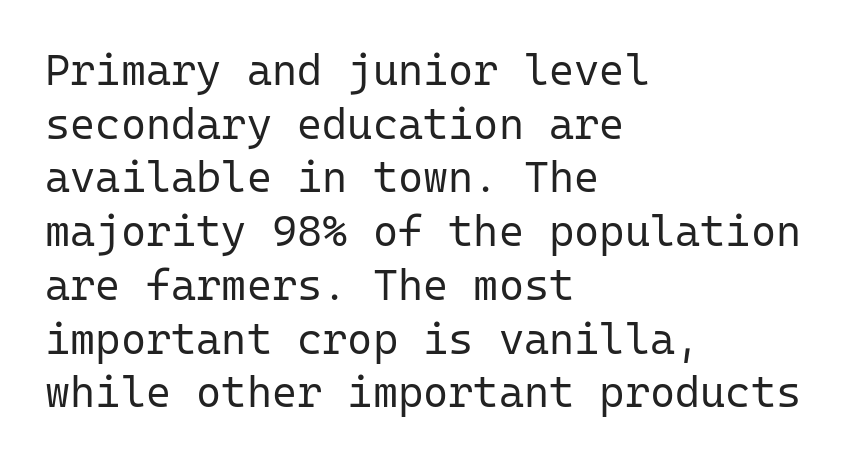
Q: Is the text bold? A: No.
Q: Is the text italic (slanted)? A: No, it is upright.
Q: Is the typeface a serif or a sans-serif typeface? A: Sans-serif.
Q: Is the text underlined? A: No.
Q: How is the paragraph aligned? A: Left-aligned.
Q: Is the spacing between letters normal or unusually wide? A: Normal.
Q: Is the spacing between lines tight, normal or loose? A: Normal.
Q: Width (condensed, normal, or wide)? A: Normal.
Q: Stroke contrast? A: Low.
Q: x-height? A: Medium.
Q: Monospaced? A: Yes.
